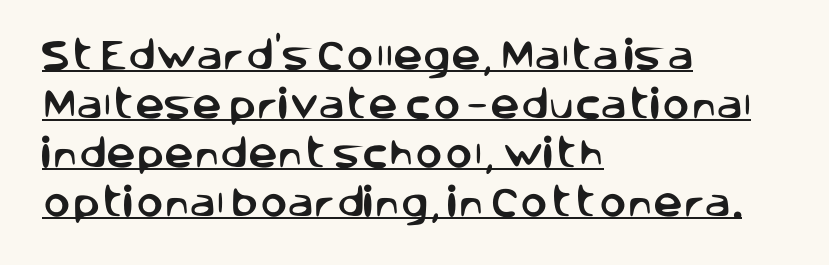
The image shows 33 px sans-serif type, upright; set left-aligned, normal line spacing (1.48x), normal letter spacing, underlined; low stroke contrast and a large x-height.
